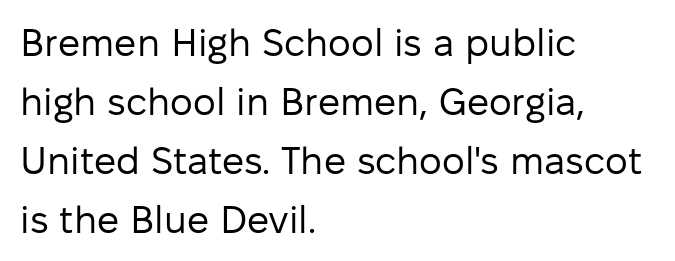
Q: Is the text bold? A: No.
Q: Is the text italic (slanted)? A: No, it is upright.
Q: Is the typeface a serif or a sans-serif typeface? A: Sans-serif.
Q: Is the text underlined? A: No.
Q: How is the paragraph aligned? A: Left-aligned.
Q: Is the spacing between letters normal or unusually wide? A: Normal.
Q: Is the spacing between lines tight, normal or loose? A: Normal.
Q: Width (condensed, normal, or wide)? A: Normal.
Q: Stroke contrast? A: Low.
Q: x-height? A: Medium.
Q: Monospaced? A: No.
